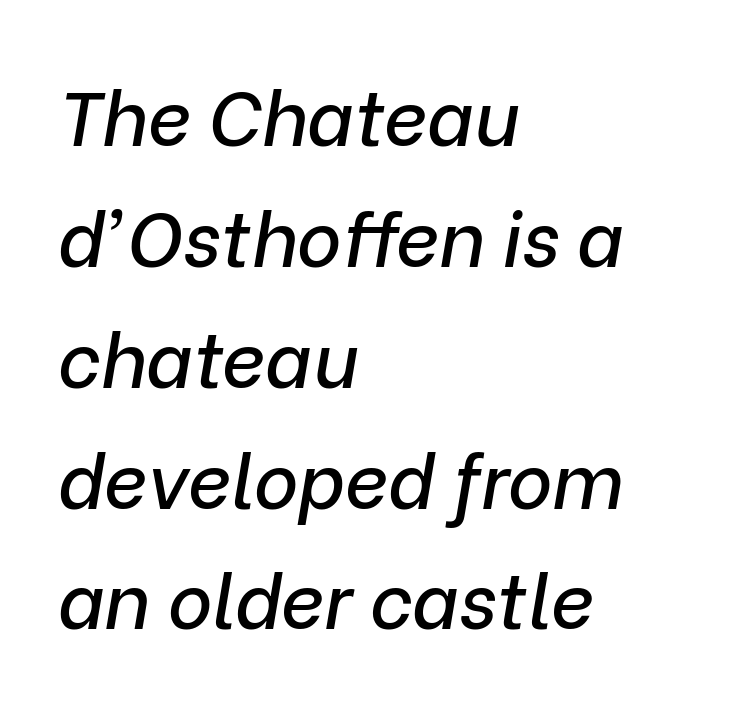
The letters advance in unequal steps, a hallmark of proportional type. The paragraph shown leans on its left margin. The string is rendered with underlining switched off. The line texture is even and compact thanks to regular tracking. Horizontal bands of white between lines are of average thickness.
